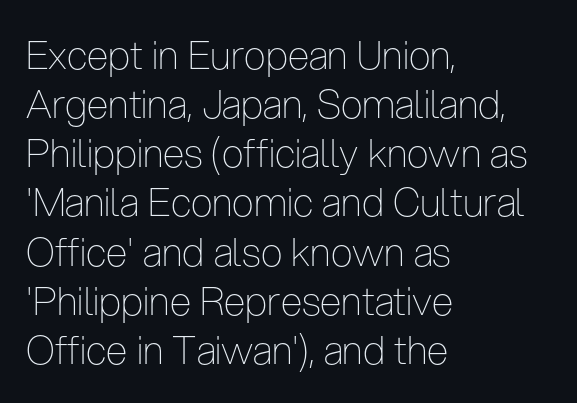
{"serif": "no", "italic": "no", "bold": "no", "weight": "thin", "width": "condensed", "stroke_contrast": "low", "x_height": "medium", "monospaced": "no", "underline": "no", "align": "left", "line_spacing": "normal", "line_spacing_ratio": 1.26, "letter_spacing": "normal", "letter_spacing_em": 0.0, "glyph_px": 39}
